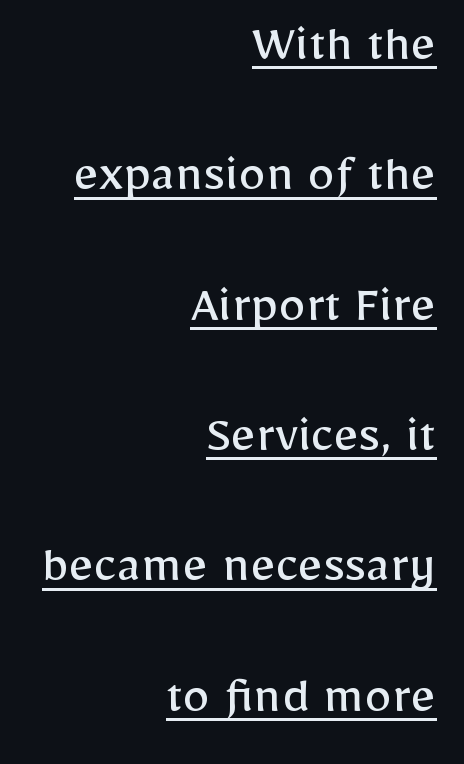
{"serif": "no", "italic": "no", "bold": "no", "weight": "regular", "width": "normal", "stroke_contrast": "low", "x_height": "medium", "monospaced": "no", "underline": "yes", "align": "right", "line_spacing": "loose", "line_spacing_ratio": 2.37, "letter_spacing": "normal", "letter_spacing_em": 0.0, "glyph_px": 55}
